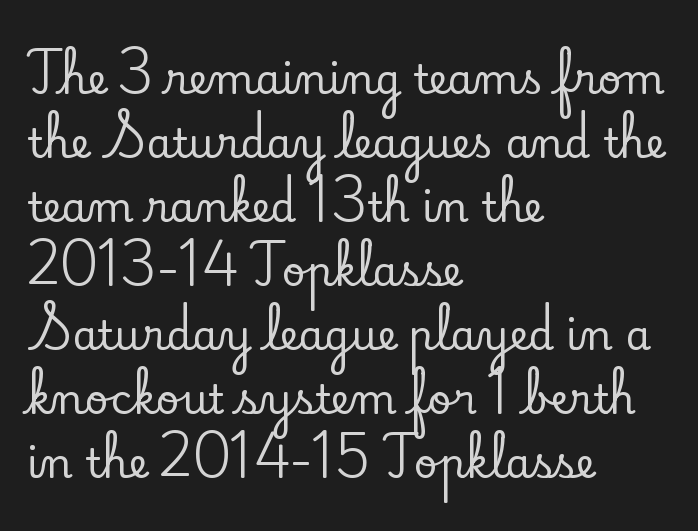
Words appear dense and cohesive because spacing is normal. To sum up the face: it has serifs. Note the varied advance widths — an 'i' is clearly narrower than an 'm'. Teacher's note: observe the even left margin — that is flush-left alignment. Each row of text sits above clean, open space.
